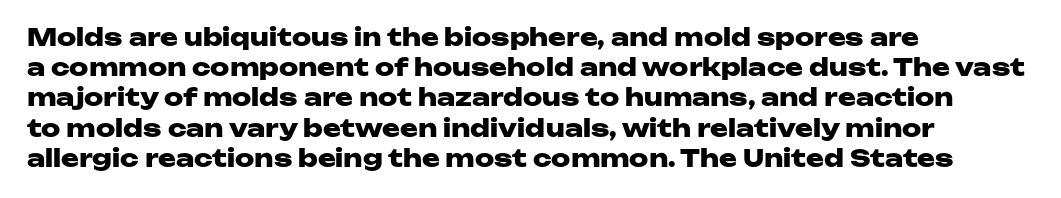
The image shows 24 px bold type, upright; set left-aligned, normal line spacing (1.26x), normal letter spacing, not underlined.
